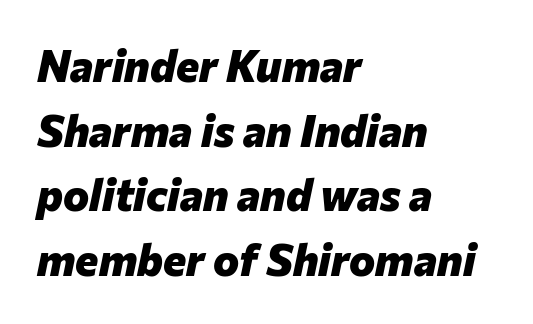
{"italic": "yes", "lean": "right", "slant_degrees": 12, "bold": "yes", "weight": "heavy", "width": "normal", "stroke_contrast": "low", "x_height": "medium", "monospaced": "no", "underline": "no", "align": "left", "line_spacing": "normal", "line_spacing_ratio": 1.47, "letter_spacing": "normal", "letter_spacing_em": 0.0, "glyph_px": 44}
